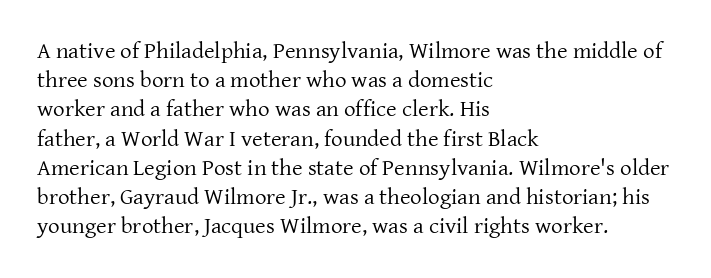
The image shows 23 px text type, upright; set left-aligned, normal line spacing (1.27x), normal letter spacing, not underlined.
